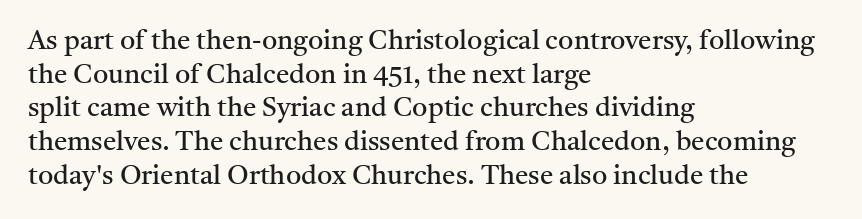
Whoever set this chose a conventional vertical rhythm. Each stroke keeps to a modest, everyday thickness or less. Is there any slant? The stems are plumb. Any mark beneath the type? The region is blank. Horizontal alignment here is leftward, the default for most running prose.
